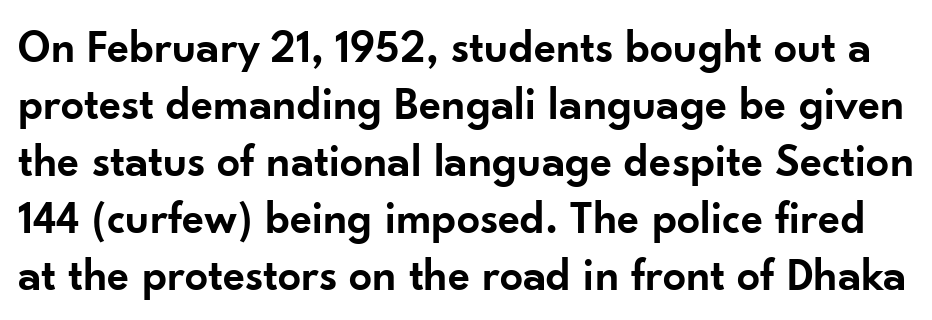
{"serif": "no", "italic": "no", "bold": "semi", "weight": "semibold", "width": "normal", "stroke_contrast": "low", "x_height": "small", "monospaced": "no", "underline": "no", "line_spacing_ratio": 1.24, "letter_spacing": "normal", "letter_spacing_em": 0.0, "glyph_px": 46}
